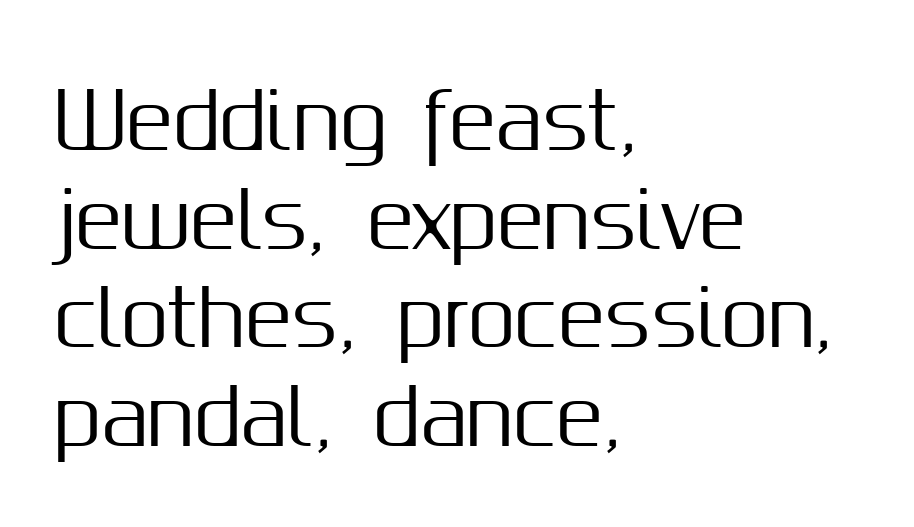
Q: Is the text italic (slanted)? A: No, it is upright.
Q: Is the typeface a serif or a sans-serif typeface? A: Sans-serif.
Q: Is the text underlined? A: No.
Q: How is the paragraph aligned? A: Left-aligned.
Q: Is the spacing between letters normal or unusually wide? A: Normal.
Q: Is the spacing between lines tight, normal or loose? A: Normal.
Q: Width (condensed, normal, or wide)? A: Normal.
Q: Stroke contrast? A: Medium.
Q: x-height? A: Medium.
Q: Monospaced? A: No.
